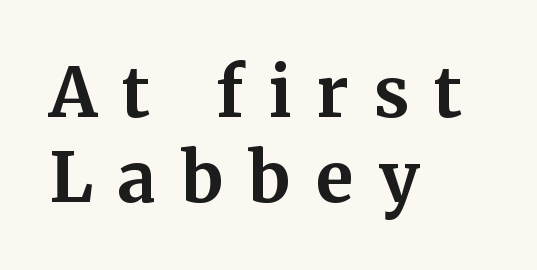
{"serif": "yes", "italic": "no", "bold": "yes", "weight": "bold", "width": "normal", "stroke_contrast": "medium", "x_height": "medium", "monospaced": "no", "underline": "no", "align": "left", "line_spacing_ratio": 1.23, "letter_spacing": "wide", "letter_spacing_em": 0.36, "glyph_px": 69}
